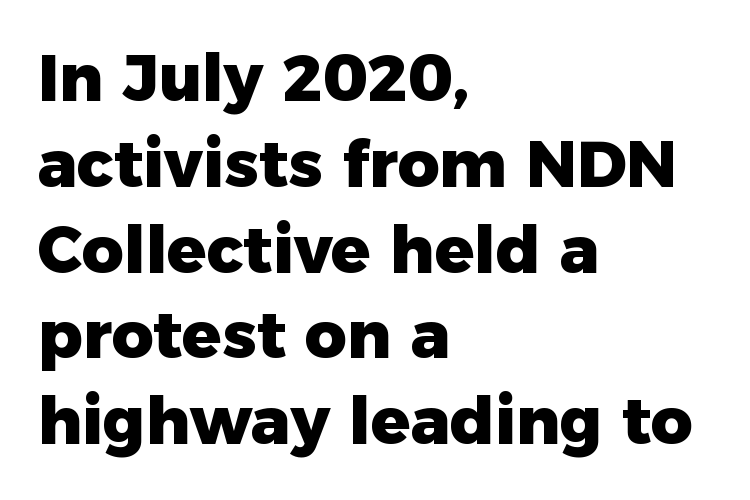
The image shows 65 px heavy sans-serif type, upright; set left-aligned, normal line spacing (1.32x), normal letter spacing, not underlined; low stroke contrast and a medium x-height.
